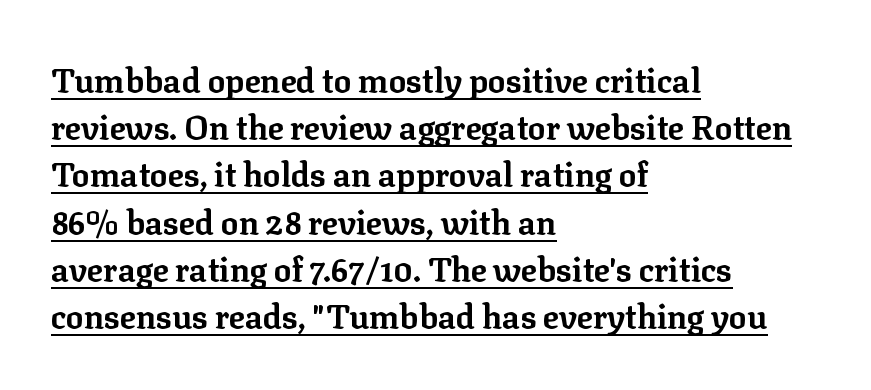
Q: Is the text bold? A: Yes.
Q: Is the text italic (slanted)? A: No, it is upright.
Q: Is the typeface a serif or a sans-serif typeface? A: Serif.
Q: Is the text underlined? A: Yes.
Q: How is the paragraph aligned? A: Left-aligned.
Q: Is the spacing between letters normal or unusually wide? A: Normal.
Q: Is the spacing between lines tight, normal or loose? A: Normal.
Q: Width (condensed, normal, or wide)? A: Normal.
Q: Stroke contrast? A: Low.
Q: x-height? A: Medium.
Q: Monospaced? A: No.
